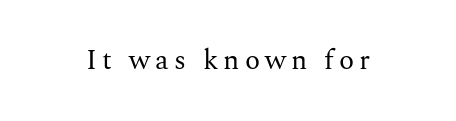
{"serif": "yes", "italic": "no", "bold": "no", "weight": "regular", "width": "normal", "stroke_contrast": "medium", "x_height": "medium", "monospaced": "no", "underline": "no", "glyph_px": 28}
